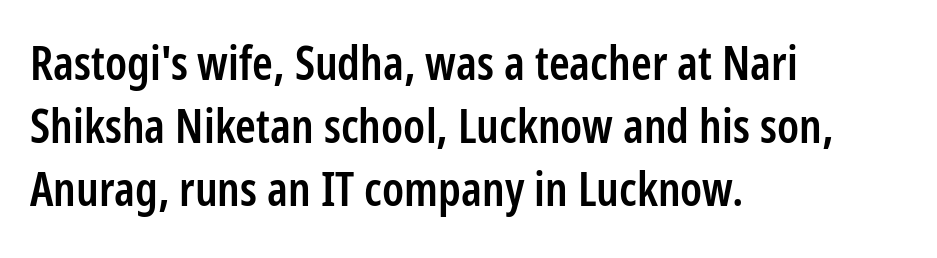
{"serif": "no", "italic": "no", "bold": "semi", "weight": "semibold", "width": "condensed", "stroke_contrast": "low", "x_height": "medium", "monospaced": "no", "underline": "no", "align": "left", "line_spacing": "normal", "line_spacing_ratio": 1.34, "letter_spacing": "normal", "letter_spacing_em": 0.0, "glyph_px": 47}
